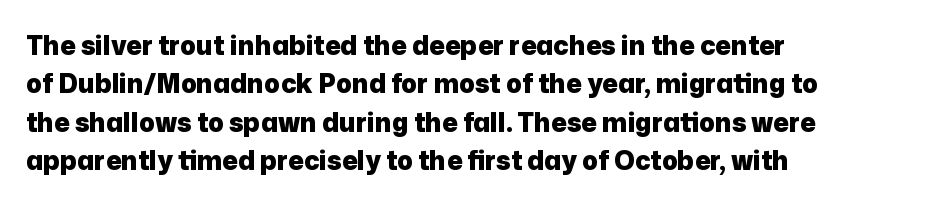
{"italic": "no", "bold": "yes", "underline": "no", "align": "left", "line_spacing": "normal", "line_spacing_ratio": 1.48, "letter_spacing": "normal", "letter_spacing_em": 0.0, "glyph_px": 26}
